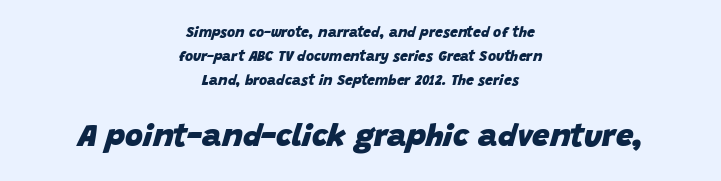
The image shows 31 px heavy type, italic (leaning right); set centered, line spacing 1.71x, normal letter spacing, not underlined; the second (bottom) block is 2.21x larger; low stroke contrast and a large x-height.
